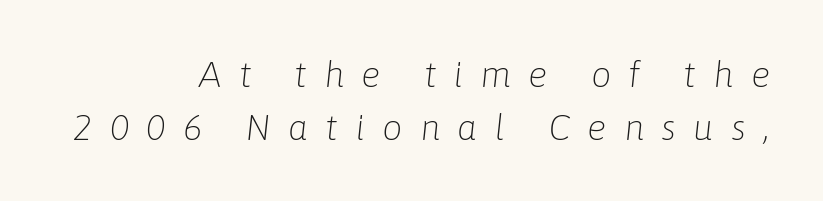
Here the glyphs are tracked loosely, breaking word shapes into spaced letters. Horizontally, the lines are justified to the trailing edge only. The gap between lines stays unmarked. Rendered with sloped, italic letterforms. A quiet, ordinary-to-light weight characterises the typeface.
